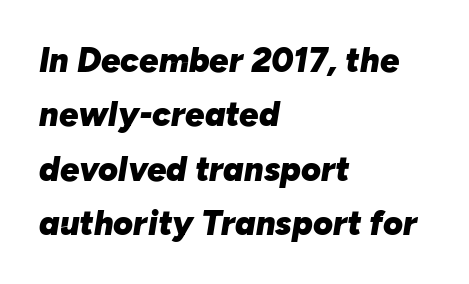
Letter spacing: default. The face used here has the dense, thick strokes of a bold. Nobody drew a line under any word here. These lines were composed using italics. Here the designer chose a conventional face with non-uniform glyph widths.
